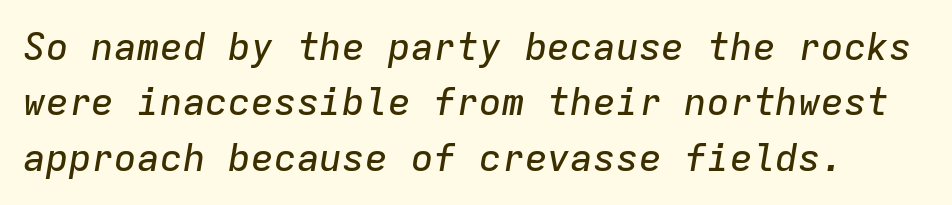
Tracking here is standard; glyphs follow each other at the usual distance. Just letters on the line, the space beneath them empty. Italic? Definitely — the glyphs are oblique. Fixed-width glyphs throughout — classic coding-font behaviour. Interline gaps are of average width in this sample.
